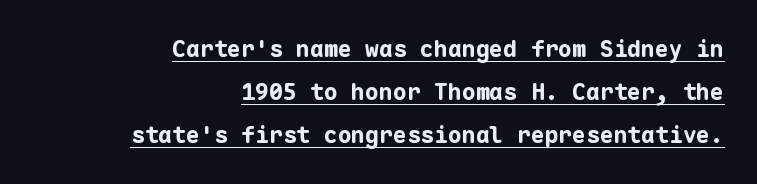
In terms of weight, the rendering is a true, heavy bold. In CSS terms this would be text-align: right. If you drew a line through each stem, it would be perfectly vertical. Notice how a bar underscores the lettering throughout. Letter spacing: default.
